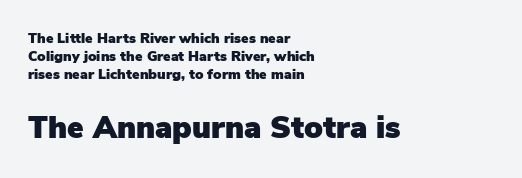
The image shows 31 px sans-serif type, upright; set left-aligned, normal line spacing (1.27x), normal letter spacing, not underlined; the second (bottom) block is 2.21x larger; low stroke contrast and a medium x-height.
